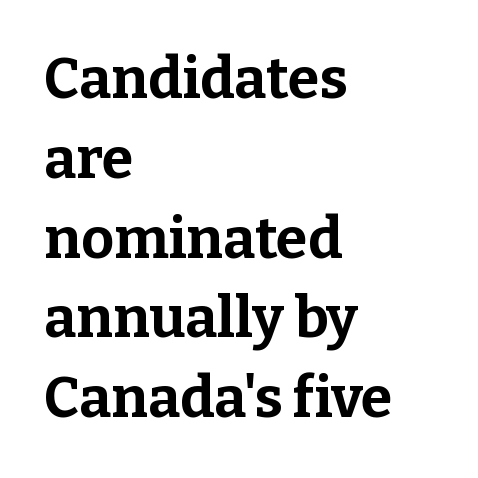
Q: Is the text bold? A: Yes.
Q: Is the text italic (slanted)? A: No, it is upright.
Q: Is the typeface a serif or a sans-serif typeface? A: Serif.
Q: Is the text underlined? A: No.
Q: How is the paragraph aligned? A: Left-aligned.
Q: Is the spacing between letters normal or unusually wide? A: Normal.
Q: Is the spacing between lines tight, normal or loose? A: Normal.
Q: Width (condensed, normal, or wide)? A: Normal.
Q: Stroke contrast? A: Low.
Q: x-height? A: Medium.
Q: Monospaced? A: No.
